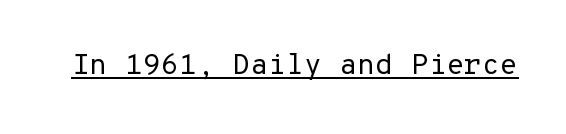
{"serif": "no", "italic": "no", "bold": "no", "weight": "regular", "width": "normal", "stroke_contrast": "low", "x_height": "medium", "monospaced": "yes", "underline": "yes", "letter_spacing": "normal", "letter_spacing_em": 0.0, "glyph_px": 29}
